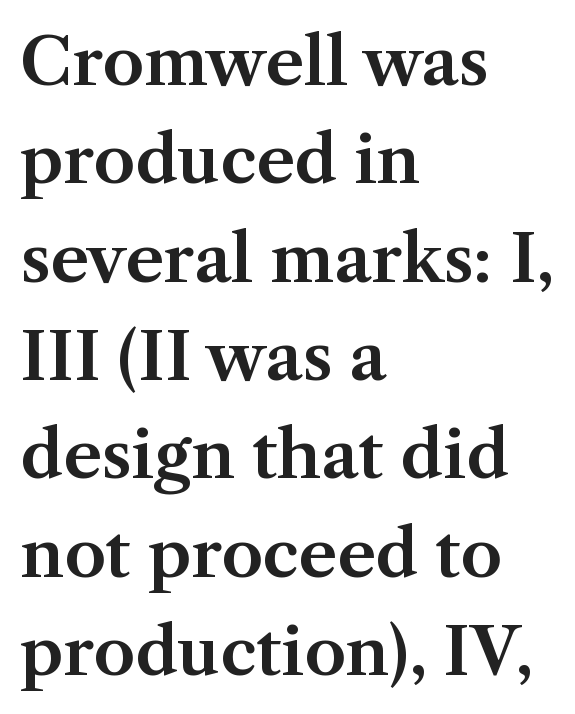
Q: Is the text italic (slanted)? A: No, it is upright.
Q: Is the typeface a serif or a sans-serif typeface? A: Serif.
Q: Is the text underlined? A: No.
Q: How is the paragraph aligned? A: Left-aligned.
Q: Is the spacing between letters normal or unusually wide? A: Normal.
Q: Is the spacing between lines tight, normal or loose? A: Normal.
Q: Width (condensed, normal, or wide)? A: Normal.
Q: Stroke contrast? A: Medium.
Q: x-height? A: Medium.
Q: Monospaced? A: No.
